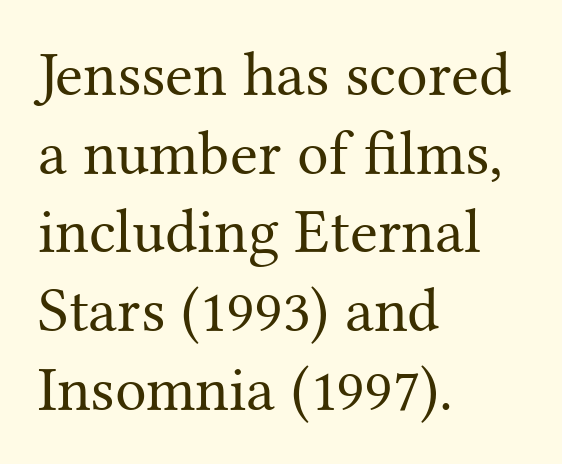
Q: Is the text bold? A: No.
Q: Is the text italic (slanted)? A: No, it is upright.
Q: Is the typeface a serif or a sans-serif typeface? A: Serif.
Q: Is the text underlined? A: No.
Q: How is the paragraph aligned? A: Left-aligned.
Q: Is the spacing between letters normal or unusually wide? A: Normal.
Q: Is the spacing between lines tight, normal or loose? A: Normal.
Q: Width (condensed, normal, or wide)? A: Normal.
Q: Stroke contrast? A: Medium.
Q: x-height? A: Medium.
Q: Monospaced? A: No.
